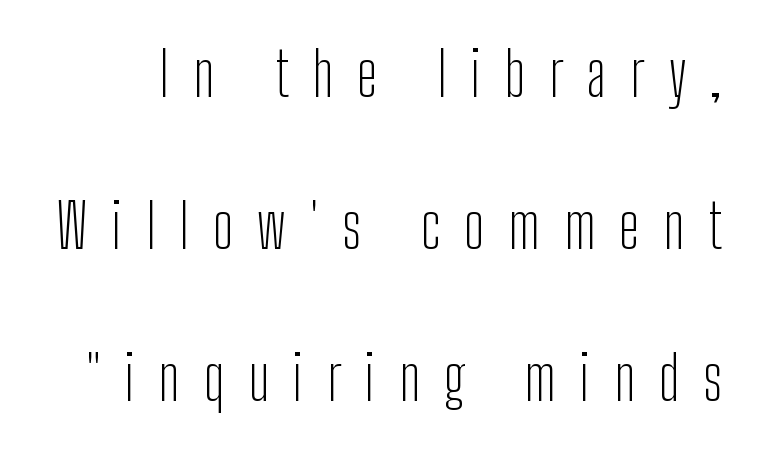
The image shows 61 px light, condensed sans-serif type, upright; set loose line spacing (2.49x), unusually wide letter spacing (+0.39 em), not underlined; low stroke contrast and a medium x-height.
